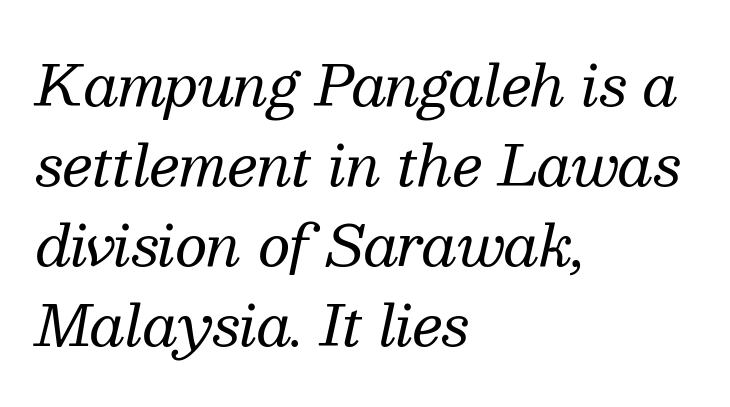
{"serif": "yes", "italic": "yes", "lean": "right", "slant_degrees": 13, "bold": "no", "weight": "regular", "width": "normal", "stroke_contrast": "medium", "x_height": "medium", "monospaced": "no", "underline": "no", "align": "left", "line_spacing": "normal", "line_spacing_ratio": 1.43, "letter_spacing": "normal", "letter_spacing_em": 0.0, "glyph_px": 56}
